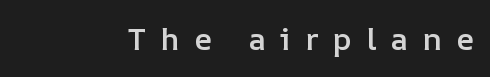
The image shows 31 px semibold type, upright; set unusually wide letter spacing (+0.46 em), not underlined; low stroke contrast and a medium x-height.
